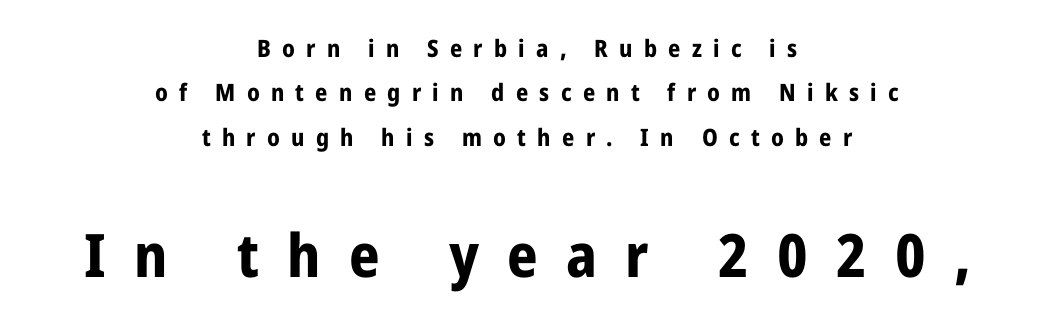
The image shows 60 px bold, condensed sans-serif type, upright; set centered, line spacing 1.85x, unusually wide letter spacing (+0.47 em), not underlined; the second (bottom) block is 2.5x larger; low stroke contrast and a medium x-height.
